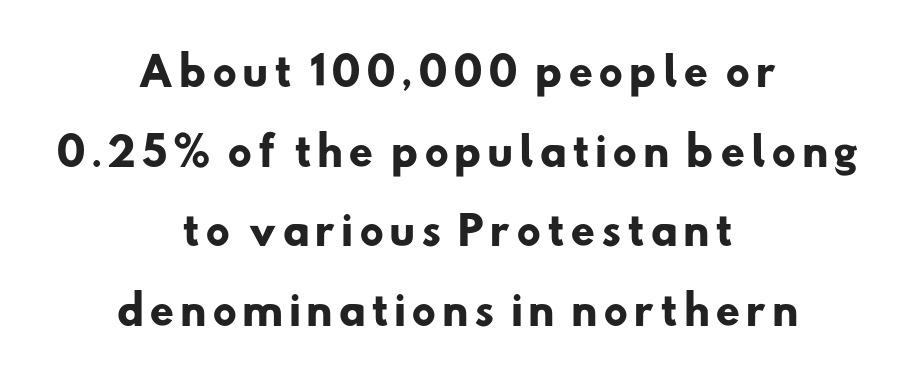
Q: Is the text bold? A: Yes.
Q: Is the typeface a serif or a sans-serif typeface? A: Sans-serif.
Q: Is the text underlined? A: No.
Q: How is the paragraph aligned? A: Centered.
Q: Is the spacing between lines tight, normal or loose? A: Loose.
Q: Width (condensed, normal, or wide)? A: Normal.
Q: Stroke contrast? A: Low.
Q: x-height? A: Small.
Q: Monospaced? A: No.
